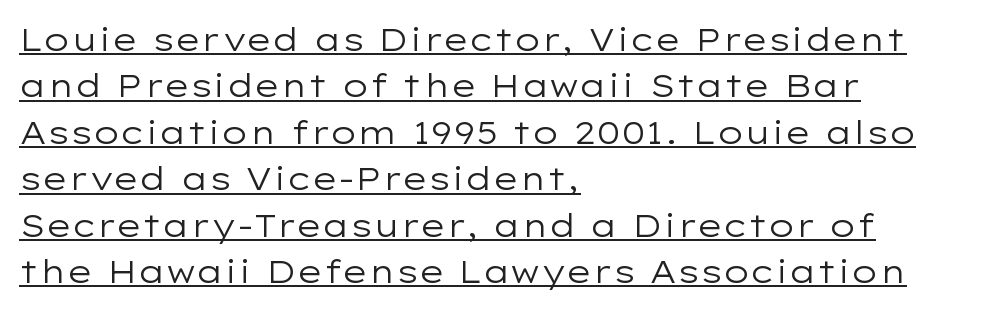
{"serif": "no", "italic": "no", "bold": "no", "weight": "regular", "width": "wide", "stroke_contrast": "low", "x_height": "medium", "monospaced": "no", "underline": "yes", "align": "left", "line_spacing": "normal", "line_spacing_ratio": 1.45, "letter_spacing": "normal", "letter_spacing_em": 0.0, "glyph_px": 32}
